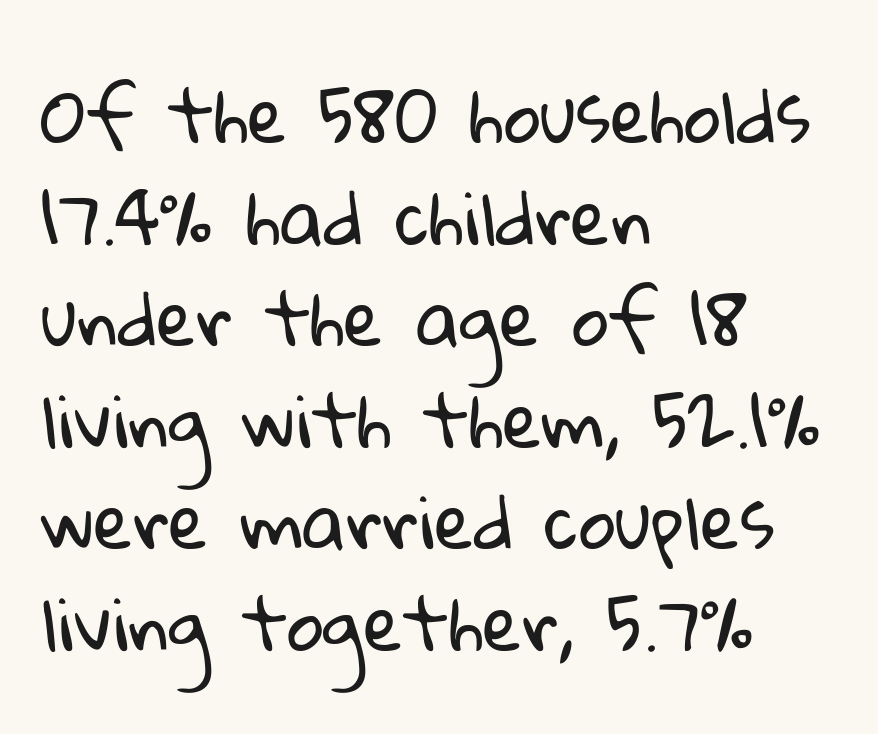
Caption: multi-line text, flush left, ragged right. Think of a printed novel: that variable character pitch is what you see here. The weight tops out at a normal text grade. The passage shown has conventional tracking throughout.
